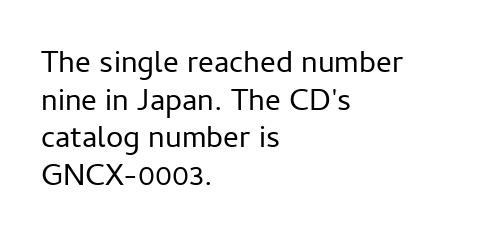
The image shows 31 px regular-weight sans-serif type, upright; set left-aligned, line spacing 1.21x, normal letter spacing, not underlined; low stroke contrast and a medium x-height.
